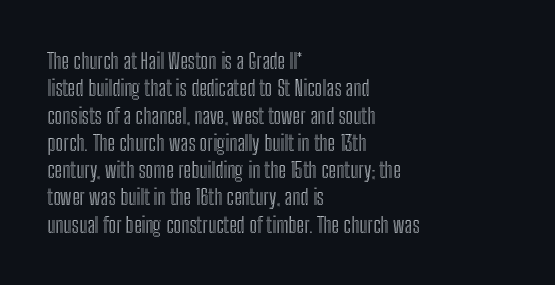
The image shows 22 px text type, upright; set left-aligned, line spacing 1.24x, normal letter spacing, not underlined.
